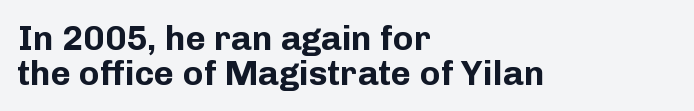
{"serif": "no", "italic": "no", "bold": "yes", "weight": "bold", "width": "normal", "stroke_contrast": "low", "x_height": "medium", "monospaced": "no", "underline": "no", "align": "left", "line_spacing": "tight", "line_spacing_ratio": 1.0, "letter_spacing": "normal", "letter_spacing_em": 0.0, "glyph_px": 35}
